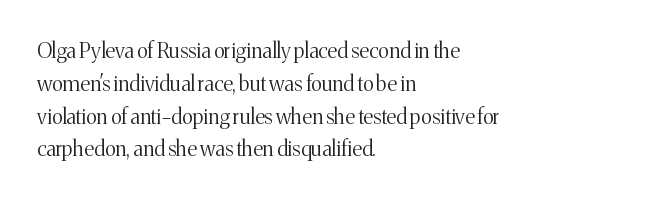
The image shows 21 px text type, upright; set left-aligned, normal line spacing (1.56x), normal letter spacing, not underlined.
